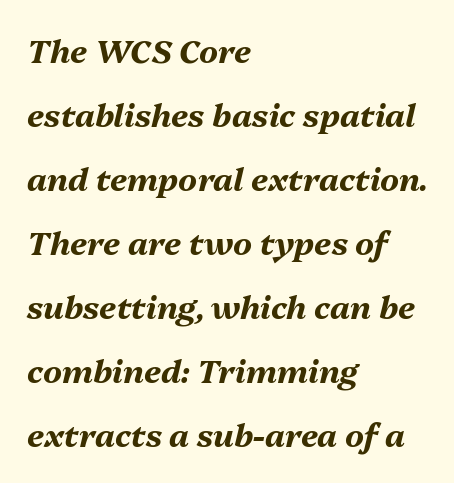
{"italic": "yes", "lean": "right", "slant_degrees": 13, "bold": "yes", "weight": "bold", "width": "normal", "stroke_contrast": "medium", "x_height": "medium", "monospaced": "no", "underline": "no", "align": "left", "line_spacing": "loose", "line_spacing_ratio": 2.0, "letter_spacing": "normal", "letter_spacing_em": 0.0, "glyph_px": 32}
